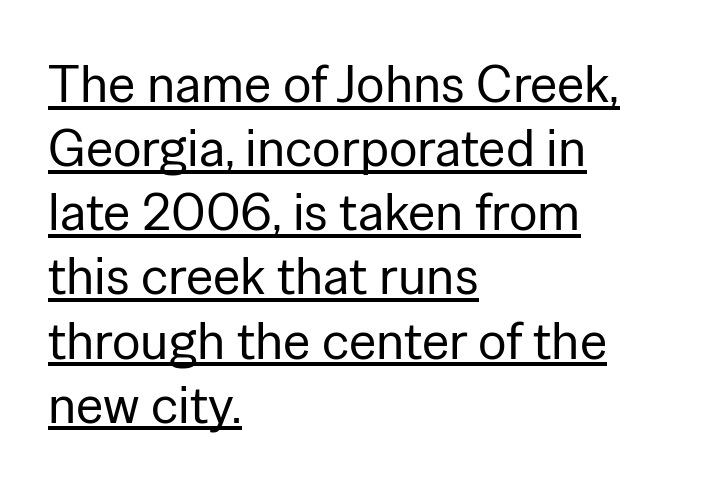
No letter is thick-stroked: the sample isn't bold. Varying glyph widths throughout — classic text-font behaviour. What decoration does the sample have? An underline. Each letter's strokes conclude bluntly, with no projecting serifs. No italicization has been applied; the sample stays upright.
